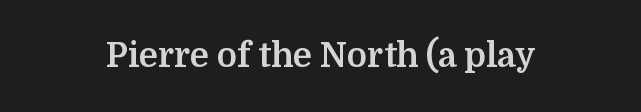
Q: Is the text bold? A: Yes.
Q: Is the text italic (slanted)? A: No, it is upright.
Q: Is the typeface a serif or a sans-serif typeface? A: Serif.
Q: Is the text underlined? A: No.
Q: Is the spacing between letters normal or unusually wide? A: Normal.
Q: Width (condensed, normal, or wide)? A: Normal.
Q: Stroke contrast? A: Medium.
Q: x-height? A: Medium.
Q: Monospaced? A: No.
